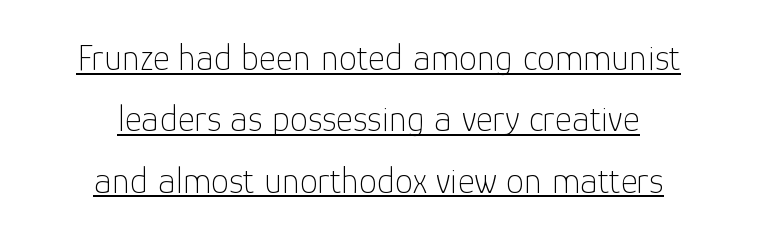
The image shows 37 px thin sans-serif type, upright; set centered, normal line spacing (1.66x), normal letter spacing, underlined; low stroke contrast and a medium x-height.
